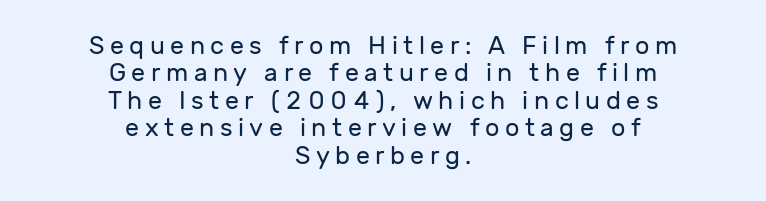
{"italic": "no", "bold": "no", "underline": "no", "align": "center", "line_spacing": "tight", "line_spacing_ratio": 1.1, "letter_spacing": "wide", "letter_spacing_em": 0.22, "glyph_px": 25}
